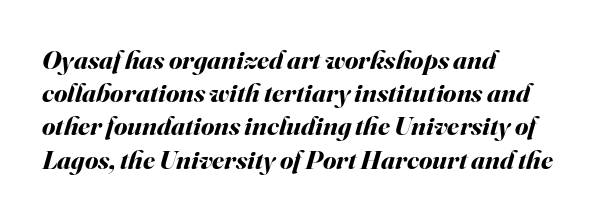
Q: Is the text bold? A: Yes.
Q: Is the text italic (slanted)? A: Yes, it leans right by about 16 degrees.
Q: Is the text underlined? A: No.
Q: How is the paragraph aligned? A: Left-aligned.
Q: Is the spacing between letters normal or unusually wide? A: Normal.
